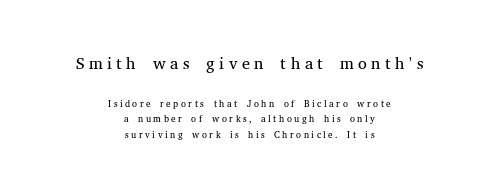
Decoration check: the copy has no underline. No extra ink here — the face is not bold. A typesetter would call this leading minimal, almost set solid. The first block has been scaled up relative to the second. The rag falls on both sides of this text block equally.
